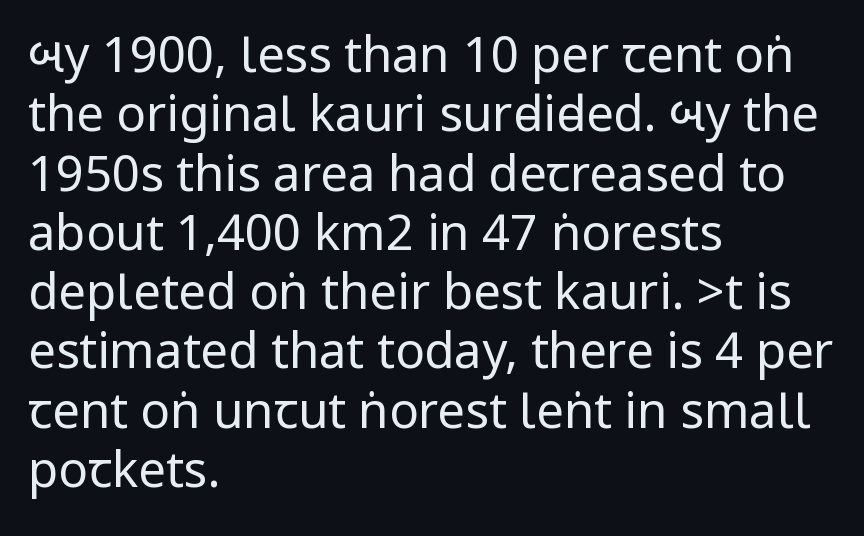
The image shows 49 px regular-weight, condensed sans-serif type, upright; set left-aligned, line spacing 1.21x, normal letter spacing, not underlined; low stroke contrast.
